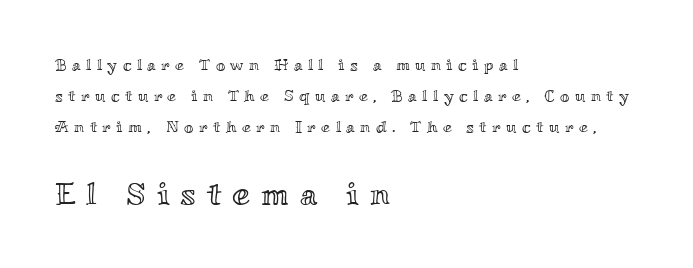
Q: Is the text italic (slanted)? A: No, it is upright.
Q: Is the text underlined? A: No.
Q: How is the paragraph aligned? A: Left-aligned.
Q: Is the spacing between letters normal or unusually wide? A: Unusually wide.
Q: Is the spacing between lines tight, normal or loose? A: Loose.
Q: Which block of text is set in a larger size, the first (top) or the second (bottom)? A: The second (bottom) one.
Q: Width (condensed, normal, or wide)? A: Wide.
Q: x-height? A: Small.
Q: Monospaced? A: No.
